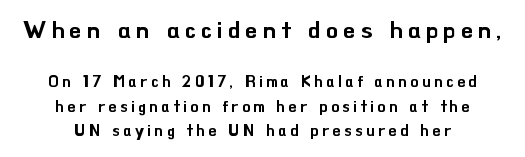
A typesetter would call this leading conventional body-copy spacing. Glance below the letters and you will spot only blank space. Unlike italic type, these characters show no tilt at all. Compare the two chunks: the upper has the greater cap height. Spacing between characters has been opened up far beyond the box default.
